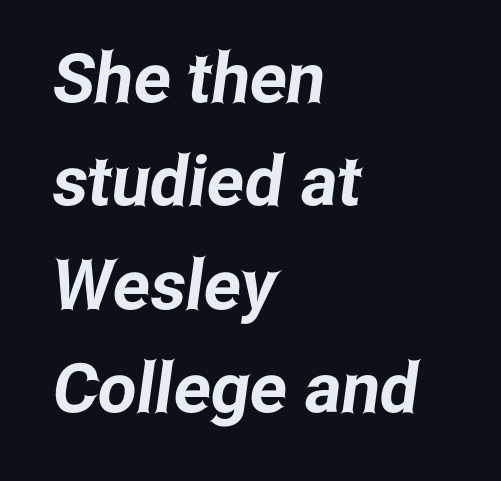
Q: Is the typeface a serif or a sans-serif typeface? A: Sans-serif.
Q: Is the text underlined? A: No.
Q: How is the paragraph aligned? A: Left-aligned.
Q: Is the spacing between letters normal or unusually wide? A: Normal.
Q: Is the spacing between lines tight, normal or loose? A: Normal.
Q: Width (condensed, normal, or wide)? A: Condensed.
Q: Stroke contrast? A: Low.
Q: x-height? A: Medium.
Q: Monospaced? A: No.
